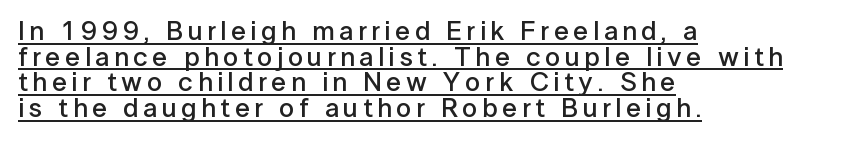
Q: Is the text bold? A: Semi-bold.
Q: Is the text italic (slanted)? A: No, it is upright.
Q: Is the text underlined? A: Yes.
Q: How is the paragraph aligned? A: Left-aligned.
Q: Is the spacing between lines tight, normal or loose? A: Tight.
